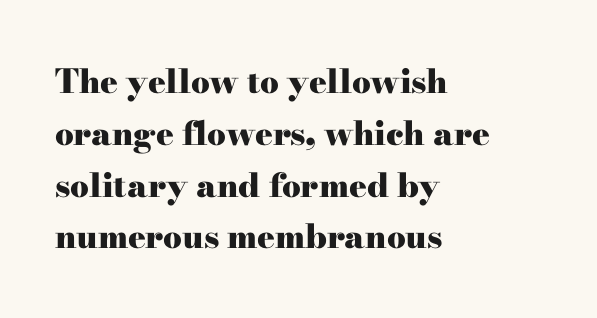
The image shows 33 px heavy, wide serif type, upright; set left-aligned, normal line spacing (1.57x), normal letter spacing, not underlined; high stroke contrast and a small x-height.
